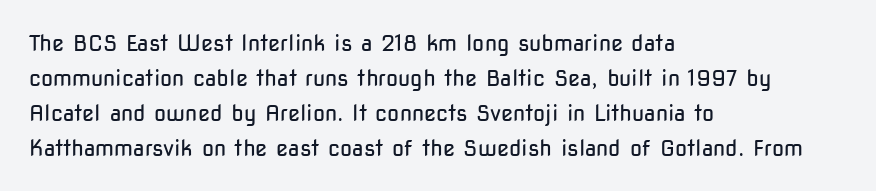
Every stem runs plumb, perpendicular to the baseline. Ink coverage per letter is moderate at most. Does extra space separate the letters? No, they use regular spacing. Line starts are locked; line ends wander. If you measured baseline to baseline, you'd find a middling distance.
